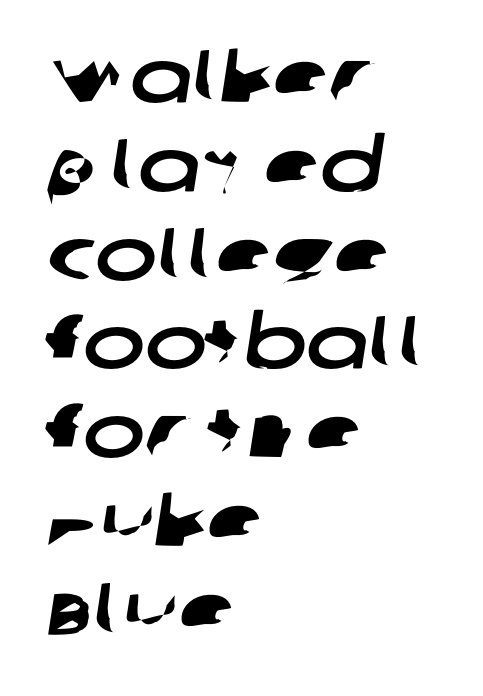
The image shows 74 px wide sans-serif type; set left-aligned, line spacing 1.2x, normal letter spacing, not underlined; low stroke contrast and a large x-height.
